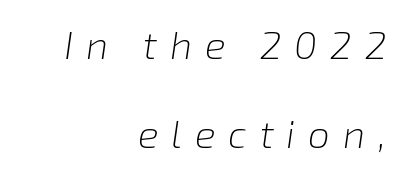
{"italic": "yes", "lean": "right", "slant_degrees": 8, "bold": "no", "weight": "light", "width": "normal", "stroke_contrast": "low", "x_height": "medium", "monospaced": "no", "underline": "no", "align": "right", "line_spacing": "loose", "line_spacing_ratio": 2.28, "letter_spacing": "wide", "letter_spacing_em": 0.33, "glyph_px": 39}
